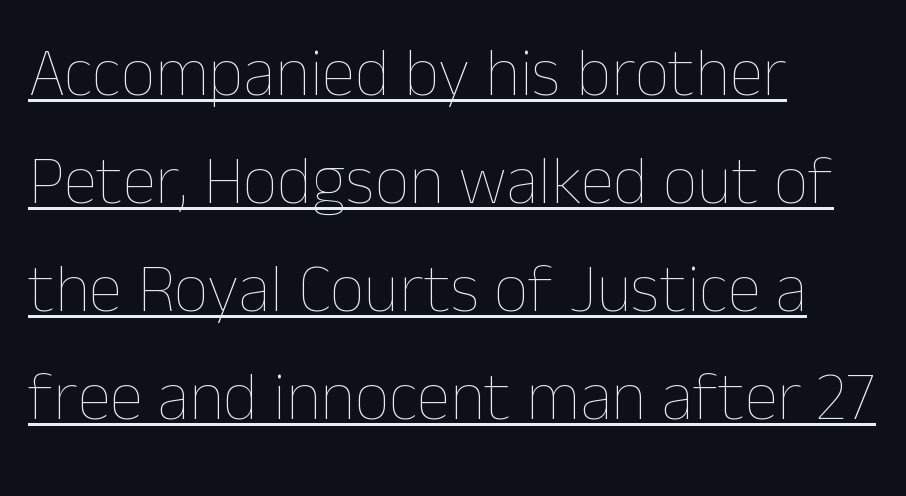
Is there an underline? Yes — a line sits under the letters. Weight: regular or lighter. Does the copy run flush right? No — it runs flush left. Glyph-to-glyph distance matches everyday printed text. The line-height multiplier appears to be the usual default.
